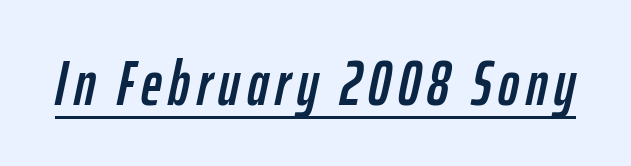
The image shows 63 px condensed type, italic (leaning right); set underlined; low stroke contrast and a medium x-height.
